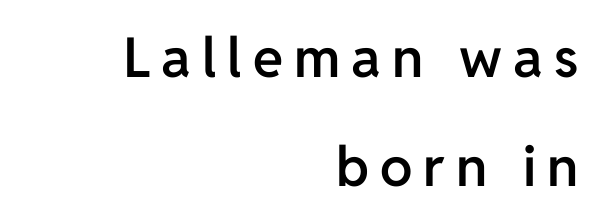
One-word summary of the alignment: right. The glyphs have the mass of a demibold cut, below bold. Line spacing here is loose. The passage shown is not underscored anywhere. Spacing between characters has been opened up far beyond the box default. The text was rendered using a sans face with plain stroke endings.
